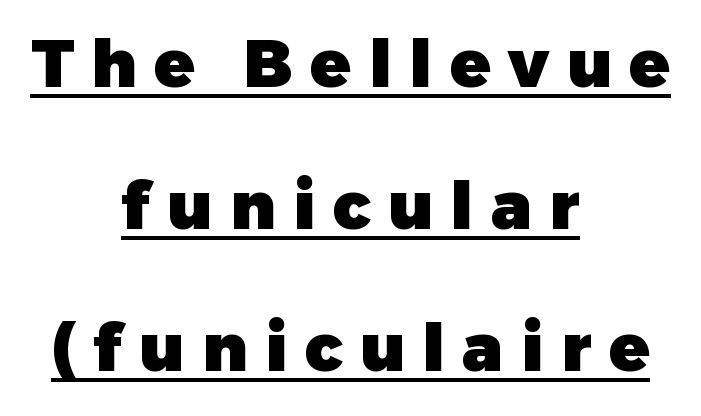
The image shows 67 px heavy sans-serif type, upright; set centered, loose line spacing (2.12x), unusually wide letter spacing (+0.26 em), underlined; low stroke contrast and a medium x-height.
